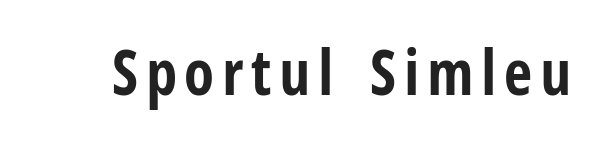
{"serif": "no", "italic": "no", "bold": "yes", "weight": "bold", "width": "condensed", "stroke_contrast": "low", "x_height": "medium", "monospaced": "no", "underline": "no", "glyph_px": 62}
